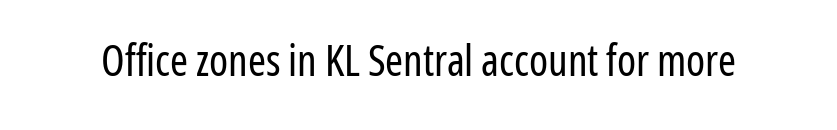
The image shows 43 px regular-weight, condensed sans-serif type, upright; set normal letter spacing, not underlined; low stroke contrast and a medium x-height.
